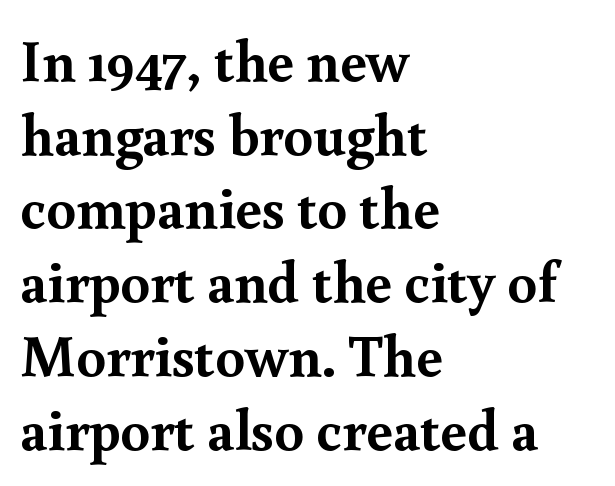
Q: Is the text bold? A: Yes.
Q: Is the text italic (slanted)? A: No, it is upright.
Q: Is the typeface a serif or a sans-serif typeface? A: Serif.
Q: Is the text underlined? A: No.
Q: How is the paragraph aligned? A: Left-aligned.
Q: Is the spacing between letters normal or unusually wide? A: Normal.
Q: Is the spacing between lines tight, normal or loose? A: Normal.
Q: Width (condensed, normal, or wide)? A: Normal.
Q: x-height? A: Small.
Q: Monospaced? A: No.
